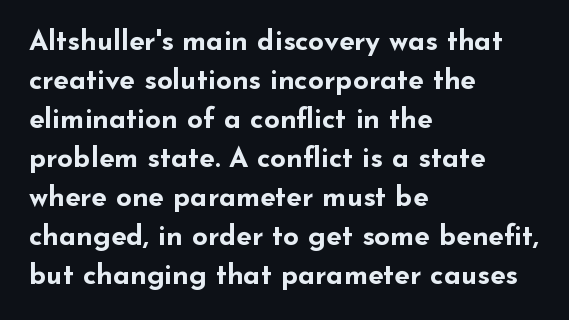
The image shows 28 px bold, wide sans-serif type, upright; set left-aligned, normal line spacing (1.39x), normal letter spacing, not underlined; low stroke contrast and a small x-height.
